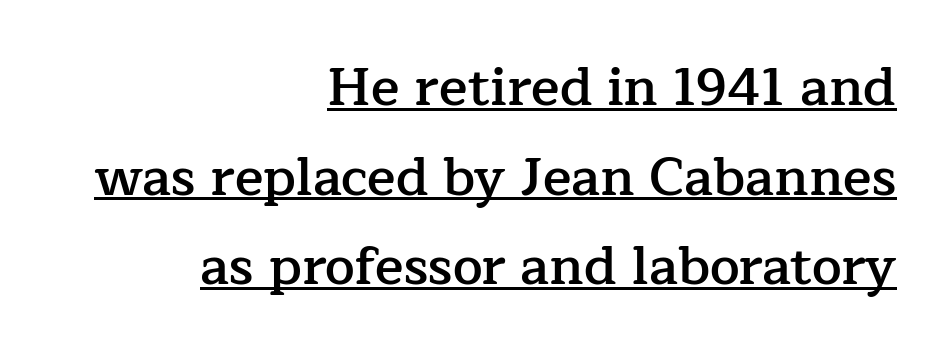
The image shows 53 px semibold serif type, upright; set right-aligned, normal line spacing (1.69x), normal letter spacing, underlined; low stroke contrast and a medium x-height.
